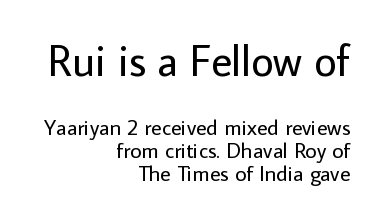
The image shows 44 px regular-weight sans-serif type, upright; set right-aligned, tight line spacing (1.06x), normal letter spacing, not underlined; the first (top) block is 2.0x larger; low stroke contrast and a medium x-height.
